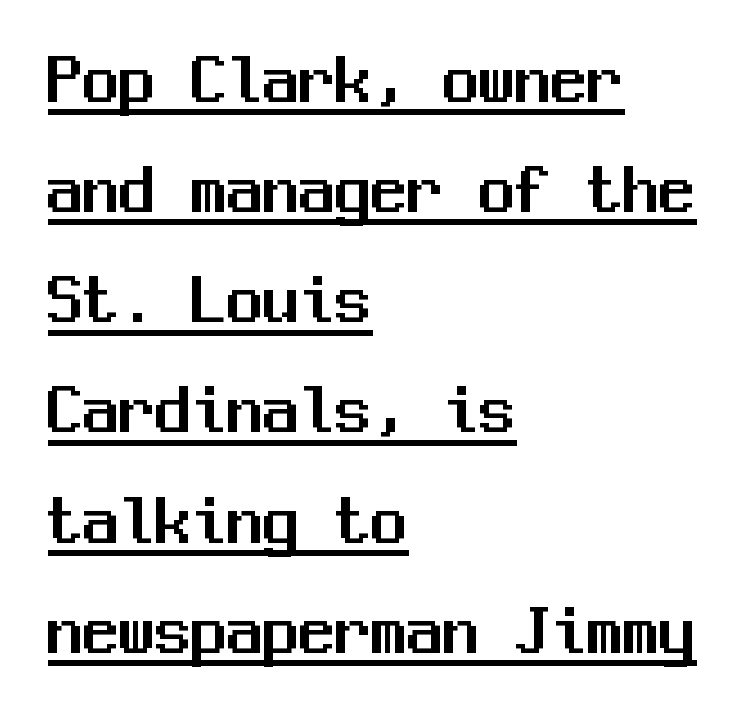
This sample uses an upright cut, with every glyph sitting square on the baseline. These lines are set flush left with a ragged right edge. Typographically, this falls in the sans-serif category. Every character here occupies the same horizontal width, giving the sample a typewriter-like rhythm. This rendering features underlined lettering.
